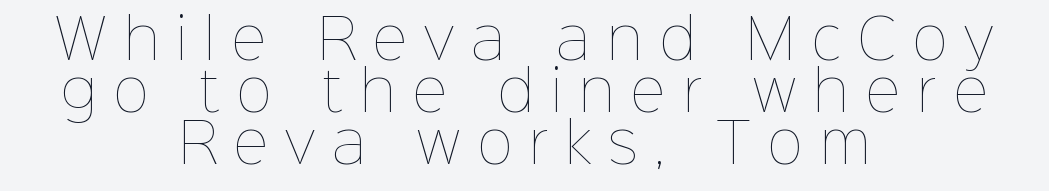
Q: Is the text bold? A: No.
Q: Is the text italic (slanted)? A: No, it is upright.
Q: Is the text underlined? A: No.
Q: How is the paragraph aligned? A: Centered.
Q: Is the spacing between letters normal or unusually wide? A: Unusually wide.
Q: Is the spacing between lines tight, normal or loose? A: Tight.
Q: Width (condensed, normal, or wide)? A: Normal.
Q: Stroke contrast? A: Low.
Q: x-height? A: Medium.
Q: Monospaced? A: No.
